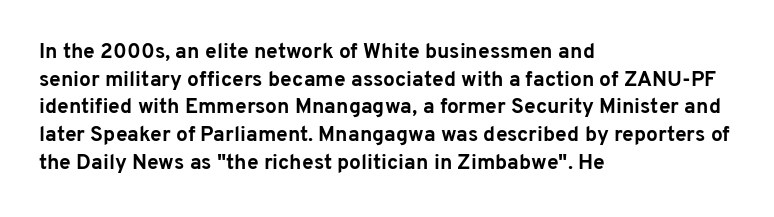
It's the straight-up-and-down kind of type. The words here are not underlined. Summary of vertical rhythm: regular, with standard interline spacing. Alignment: flush left. The rendering keeps characters at their native spacing.
